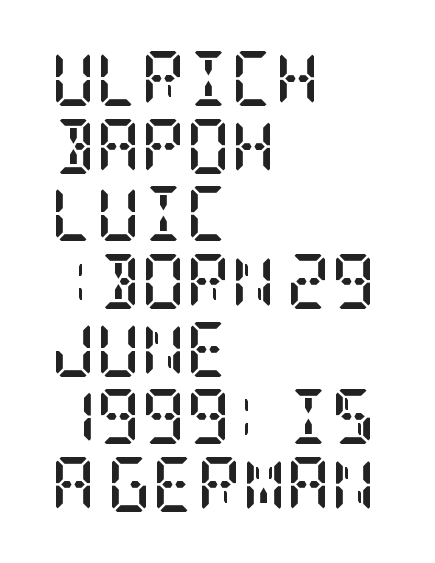
Unlike italic type, these characters show no tilt at all. Nobody drew a line under any word here. Chunky letters — that's bold for sure. Serif or sans? Serif — the stroke terminals have little feet. Horizontal alignment here is leftward, the default for most running prose. The tracking reads as untouched default to a designer's eye.
